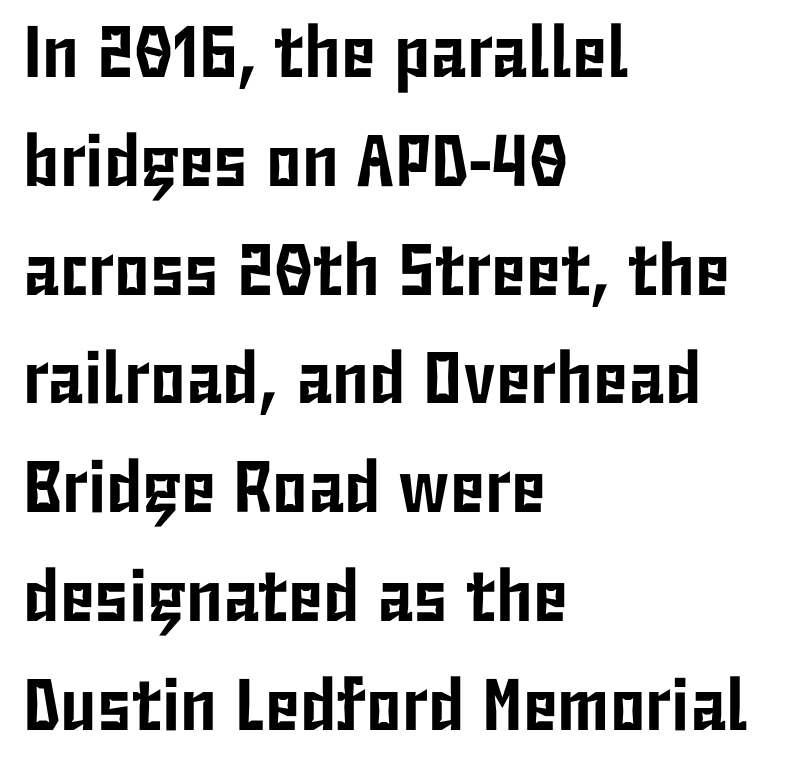
{"serif": "no", "italic": "no", "width": "condensed", "stroke_contrast": "low", "x_height": "medium", "monospaced": "no", "underline": "no", "align": "left", "line_spacing": "normal", "line_spacing_ratio": 1.49, "letter_spacing": "normal", "letter_spacing_em": 0.0, "glyph_px": 73}
